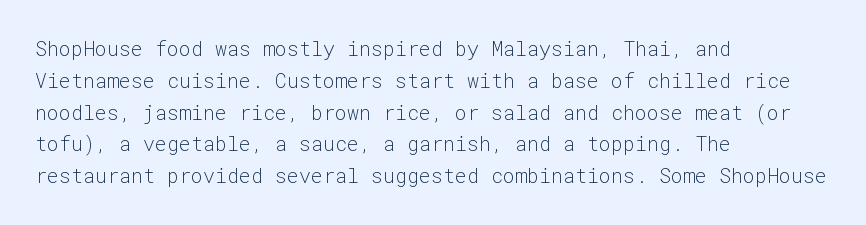
{"italic": "no", "bold": "no", "underline": "no", "align": "left", "line_spacing": "normal", "line_spacing_ratio": 1.59, "letter_spacing": "normal", "letter_spacing_em": 0.0, "glyph_px": 20}
